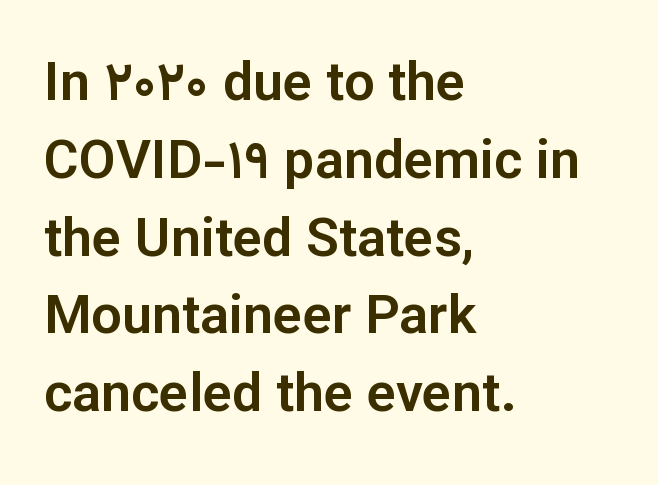
The image shows 54 px sans-serif type, upright; set left-aligned, normal line spacing (1.44x), normal letter spacing, not underlined; low stroke contrast and a medium x-height.
